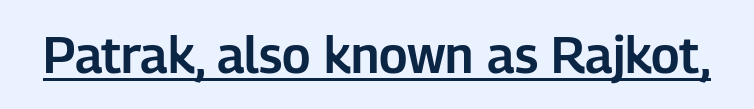
Q: Is the text italic (slanted)? A: No, it is upright.
Q: Is the typeface a serif or a sans-serif typeface? A: Sans-serif.
Q: Is the text underlined? A: Yes.
Q: Is the spacing between letters normal or unusually wide? A: Normal.
Q: Width (condensed, normal, or wide)? A: Normal.
Q: Stroke contrast? A: Low.
Q: x-height? A: Medium.
Q: Monospaced? A: No.
